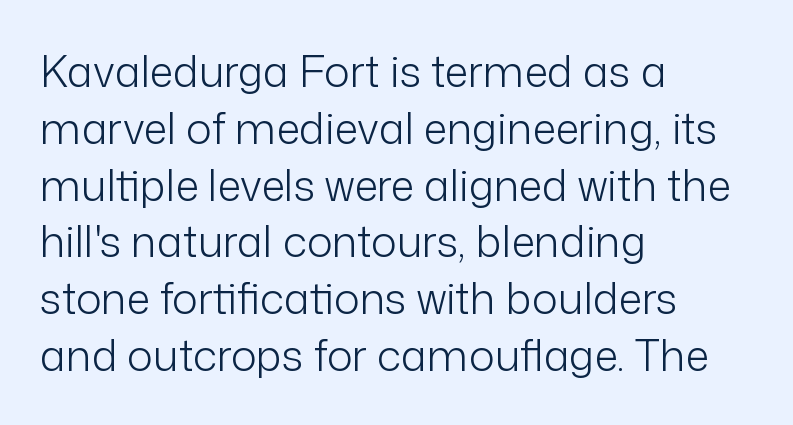
Q: Is the text bold? A: No.
Q: Is the text italic (slanted)? A: No, it is upright.
Q: Is the typeface a serif or a sans-serif typeface? A: Sans-serif.
Q: Is the text underlined? A: No.
Q: How is the paragraph aligned? A: Left-aligned.
Q: Is the spacing between letters normal or unusually wide? A: Normal.
Q: Is the spacing between lines tight, normal or loose? A: Normal.
Q: Width (condensed, normal, or wide)? A: Normal.
Q: Stroke contrast? A: Low.
Q: x-height? A: Medium.
Q: Monospaced? A: No.
